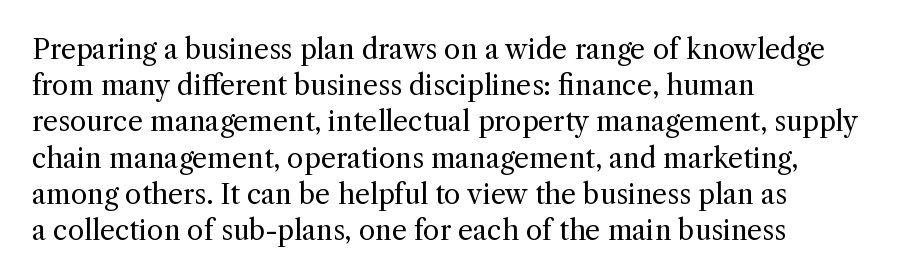
The strokes carry an ordinary text weight at most. Teacher's note: observe the even left margin — that is flush-left alignment. The lines sit at an ordinary, default distance from one another. Does extra space separate the letters? No, they use regular spacing. Posture: vertical. The specimen omits any rule beneath the text block's lines.
